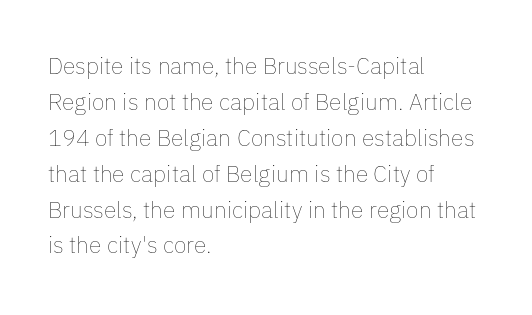
{"italic": "no", "bold": "no", "underline": "no", "align": "left", "line_spacing": "normal", "line_spacing_ratio": 1.56, "letter_spacing": "normal", "letter_spacing_em": 0.0, "glyph_px": 23}
